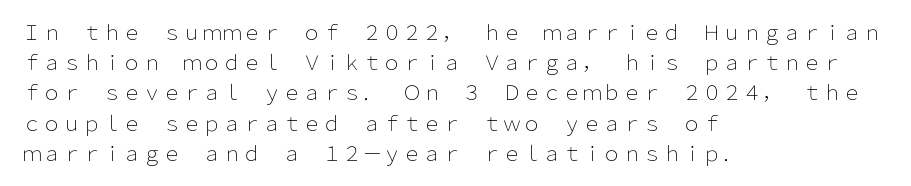
The image shows 20 px text type, upright; set left-aligned, normal line spacing (1.51x), normal letter spacing, not underlined.
